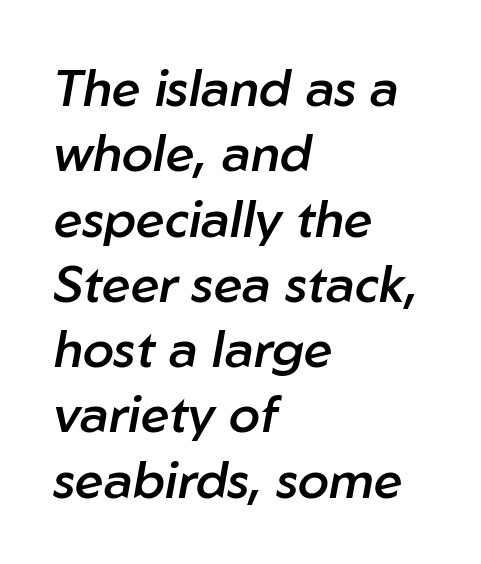
{"italic": "yes", "lean": "right", "slant_degrees": 10, "bold": "semi", "weight": "semibold", "width": "normal", "stroke_contrast": "low", "x_height": "medium", "monospaced": "no", "underline": "no", "align": "left", "line_spacing": "normal", "line_spacing_ratio": 1.28, "letter_spacing": "normal", "letter_spacing_em": 0.0, "glyph_px": 51}
